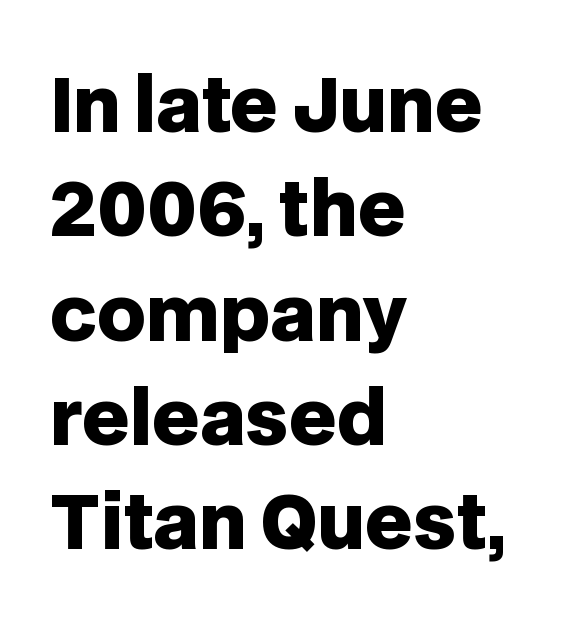
{"serif": "no", "italic": "no", "bold": "yes", "weight": "heavy", "width": "normal", "stroke_contrast": "low", "x_height": "large", "monospaced": "no", "underline": "no", "align": "left", "line_spacing": "normal", "line_spacing_ratio": 1.41, "letter_spacing": "normal", "letter_spacing_em": 0.0, "glyph_px": 74}
